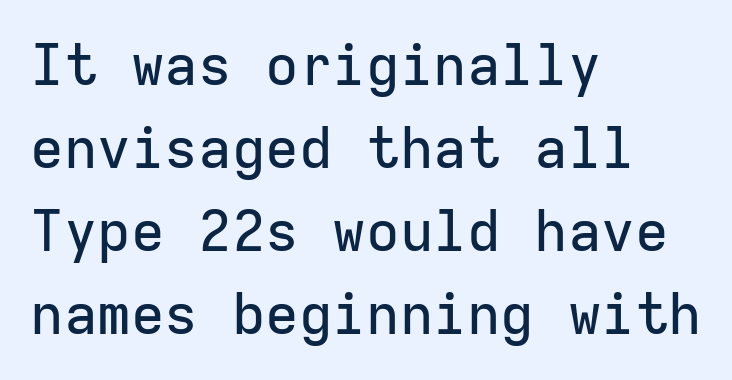
{"serif": "no", "italic": "no", "width": "normal", "stroke_contrast": "low", "x_height": "medium", "monospaced": "yes", "underline": "no", "align": "left", "line_spacing": "normal", "line_spacing_ratio": 1.48, "letter_spacing": "normal", "letter_spacing_em": 0.0, "glyph_px": 56}
